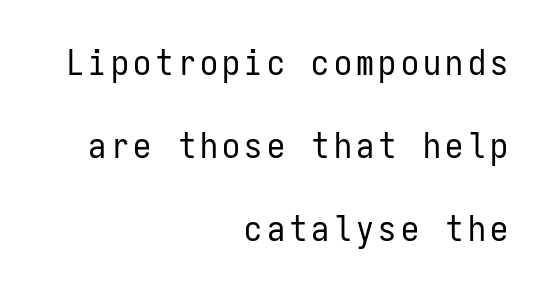
{"serif": "no", "italic": "no", "bold": "no", "weight": "regular", "width": "condensed", "stroke_contrast": "low", "x_height": "medium", "monospaced": "yes", "underline": "no", "align": "right", "line_spacing": "loose", "line_spacing_ratio": 2.31, "glyph_px": 36}
